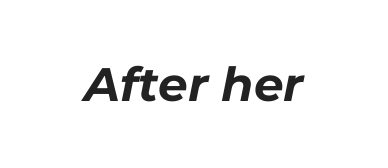
The image shows 47 px bold type, italic (leaning right); set normal letter spacing, not underlined; low stroke contrast and a medium x-height.
